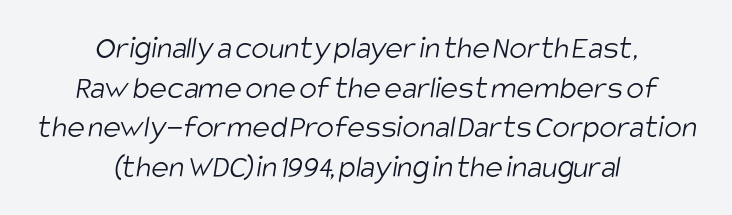
The image shows 33 px light, condensed sans-serif type; set centered, line spacing 1.2x, normal letter spacing, not underlined; low stroke contrast and a large x-height.
